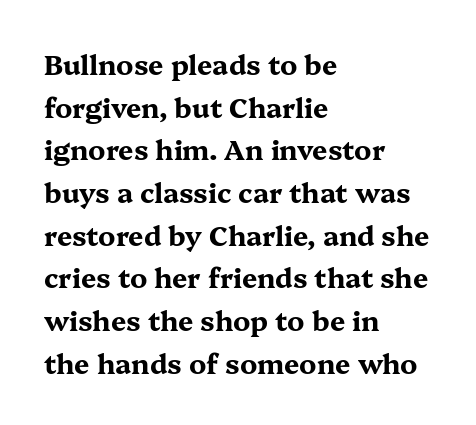
Typesetter's note: full bold, strokes at maximum text heaviness. Compared with typical paragraphs, the rows here are spaced about the same. Layout note: lines flush left. The passage shown is not underscored anywhere.
